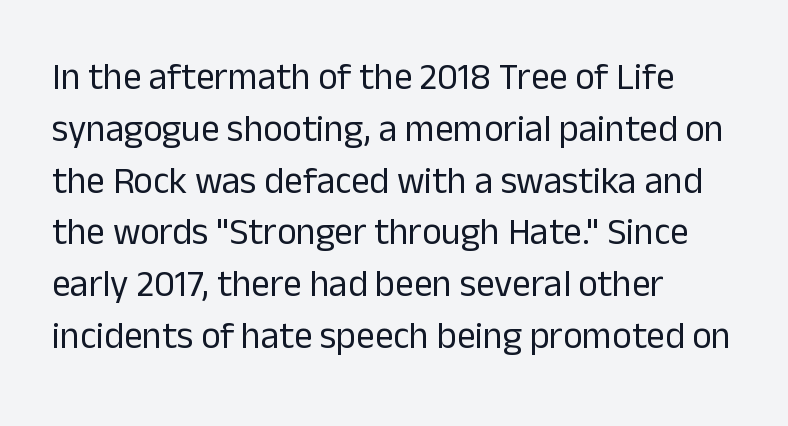
{"serif": "no", "italic": "no", "bold": "no", "weight": "regular", "width": "normal", "stroke_contrast": "low", "x_height": "medium", "monospaced": "no", "underline": "no", "align": "left", "line_spacing": "normal", "line_spacing_ratio": 1.4, "letter_spacing": "normal", "letter_spacing_em": 0.0, "glyph_px": 37}
